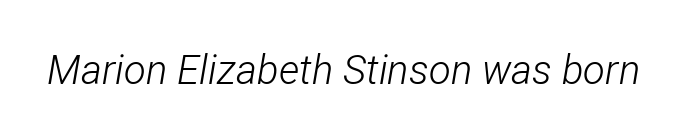
{"italic": "yes", "lean": "right", "slant_degrees": 12, "bold": "no", "weight": "light", "width": "condensed", "stroke_contrast": "low", "x_height": "medium", "monospaced": "no", "underline": "no", "letter_spacing": "normal", "letter_spacing_em": 0.0, "glyph_px": 40}
